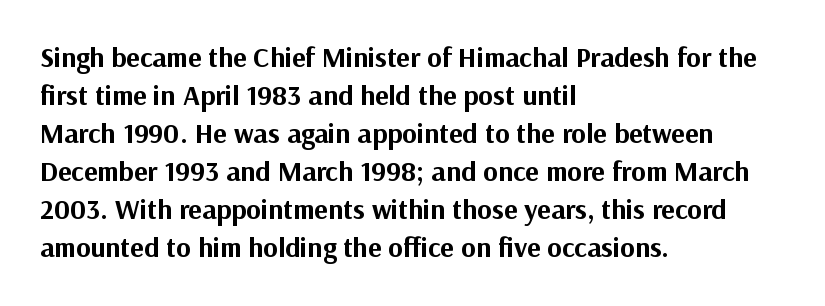
{"serif": "no", "italic": "no", "bold": "yes", "weight": "bold", "width": "normal", "stroke_contrast": "medium", "x_height": "medium", "monospaced": "no", "underline": "no", "align": "left", "line_spacing": "normal", "line_spacing_ratio": 1.36, "letter_spacing": "normal", "letter_spacing_em": 0.0, "glyph_px": 28}
